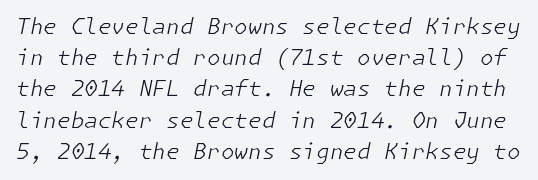
Q: Is the text bold? A: No.
Q: Is the text italic (slanted)? A: Yes, it leans right by about 11 degrees.
Q: Is the text underlined? A: No.
Q: Is the spacing between letters normal or unusually wide? A: Normal.
Q: Is the spacing between lines tight, normal or loose? A: Normal.
